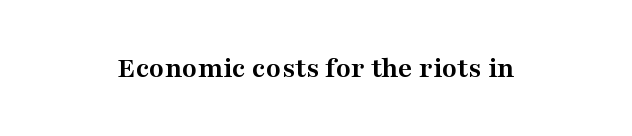
Examine the stroke ends and you'll spot serifs. Neither beginnings nor endings align; midpoints do. Unlike italic type, these characters show no tilt at all. Descender tails drop into unmarked territory.
